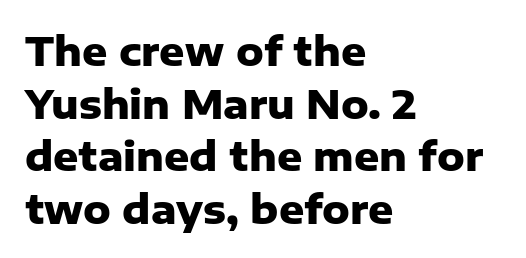
{"serif": "no", "italic": "no", "bold": "yes", "weight": "heavy", "width": "normal", "stroke_contrast": "low", "x_height": "medium", "monospaced": "no", "underline": "no", "align": "left", "line_spacing": "normal", "line_spacing_ratio": 1.35, "letter_spacing": "normal", "letter_spacing_em": 0.0, "glyph_px": 39}
